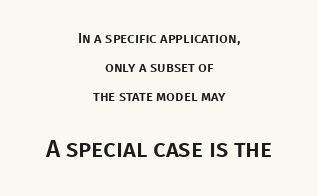
The space beneath each line is pristine and unruled. The lettering holds an erect, upright posture throughout. Casual observation: everything's sitting right in the middle. A typesetter would call this leading open, well beyond the default.
